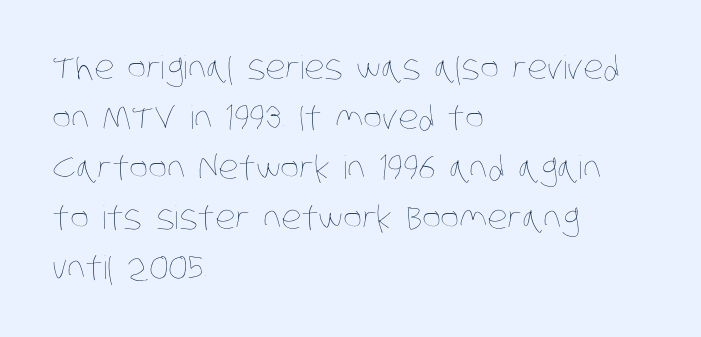
Q: Is the text bold? A: No.
Q: Is the text underlined? A: No.
Q: How is the paragraph aligned? A: Left-aligned.
Q: Is the spacing between letters normal or unusually wide? A: Normal.
Q: Is the spacing between lines tight, normal or loose? A: Normal.
Q: Width (condensed, normal, or wide)? A: Condensed.
Q: Stroke contrast? A: Low.
Q: x-height? A: Large.
Q: Monospaced? A: No.
